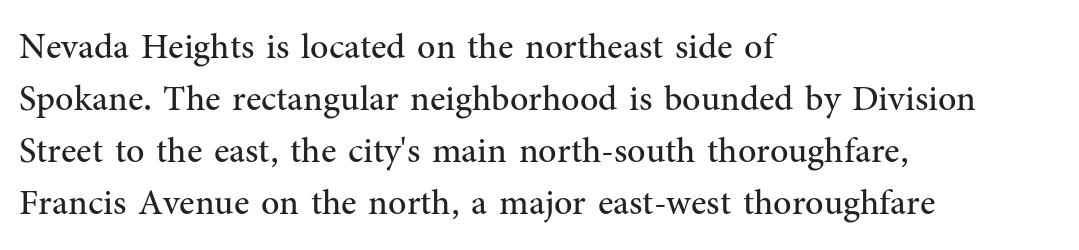
Q: Is the text bold? A: No.
Q: Is the text italic (slanted)? A: No, it is upright.
Q: Is the typeface a serif or a sans-serif typeface? A: Serif.
Q: Is the text underlined? A: No.
Q: How is the paragraph aligned? A: Left-aligned.
Q: Is the spacing between letters normal or unusually wide? A: Normal.
Q: Is the spacing between lines tight, normal or loose? A: Normal.
Q: Width (condensed, normal, or wide)? A: Normal.
Q: Stroke contrast? A: Medium.
Q: x-height? A: Medium.
Q: Monospaced? A: No.
